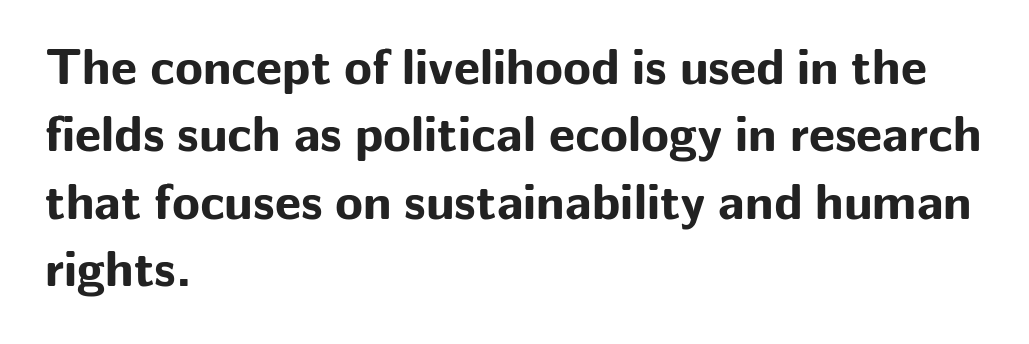
The image shows 51 px bold sans-serif type, upright; set left-aligned, normal line spacing (1.32x), normal letter spacing, not underlined; low stroke contrast and a medium x-height.
